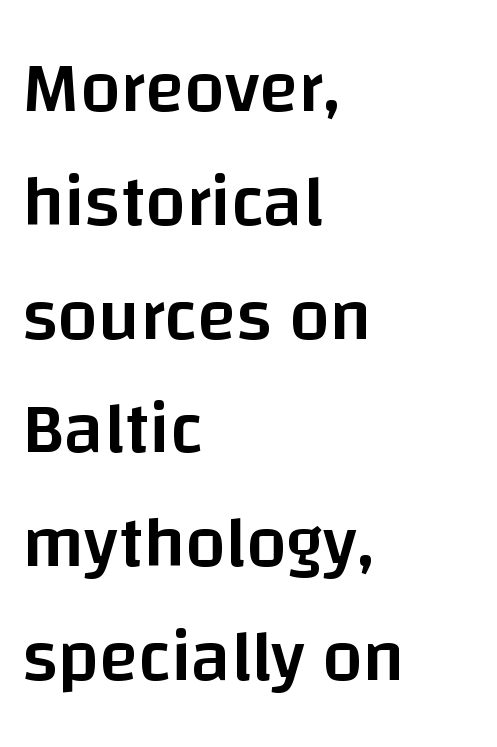
Posture: straight, roman, zero tilt. The typeface chosen for these lines omits serifs. These lines are rendered in a variable-pitch font. Does the leading feel generous? No, just average. Every letter is mildly thick-stroked: semibold rather than bold.
